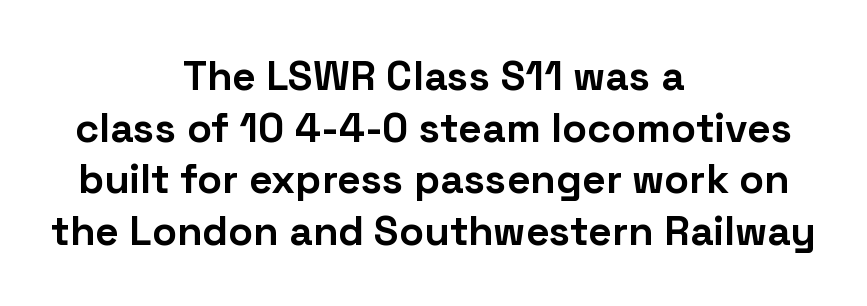
Q: Is the text bold? A: Yes.
Q: Is the text italic (slanted)? A: No, it is upright.
Q: Is the typeface a serif or a sans-serif typeface? A: Sans-serif.
Q: Is the text underlined? A: No.
Q: How is the paragraph aligned? A: Centered.
Q: Is the spacing between letters normal or unusually wide? A: Normal.
Q: Is the spacing between lines tight, normal or loose? A: Normal.
Q: Width (condensed, normal, or wide)? A: Normal.
Q: Stroke contrast? A: Low.
Q: x-height? A: Medium.
Q: Monospaced? A: No.
